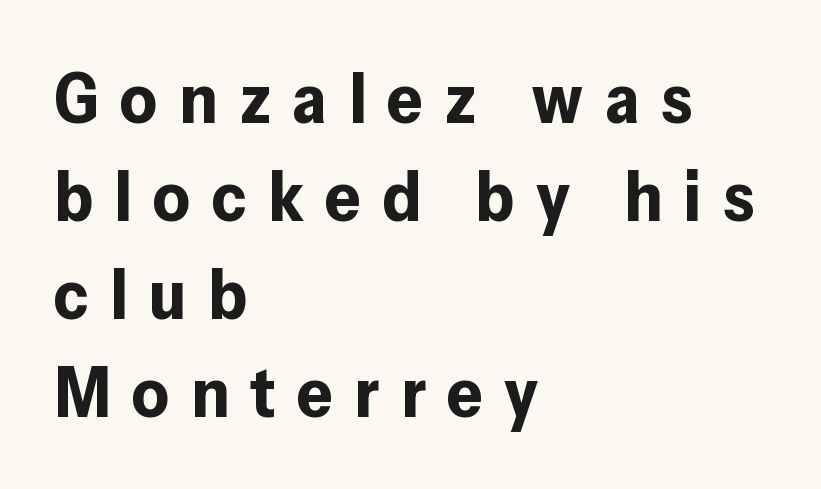
Q: Is the text bold? A: Yes.
Q: Is the text italic (slanted)? A: No, it is upright.
Q: Is the typeface a serif or a sans-serif typeface? A: Sans-serif.
Q: Is the text underlined? A: No.
Q: How is the paragraph aligned? A: Left-aligned.
Q: Is the spacing between letters normal or unusually wide? A: Unusually wide.
Q: Is the spacing between lines tight, normal or loose? A: Normal.
Q: Width (condensed, normal, or wide)? A: Normal.
Q: Stroke contrast? A: Low.
Q: x-height? A: Medium.
Q: Monospaced? A: No.
